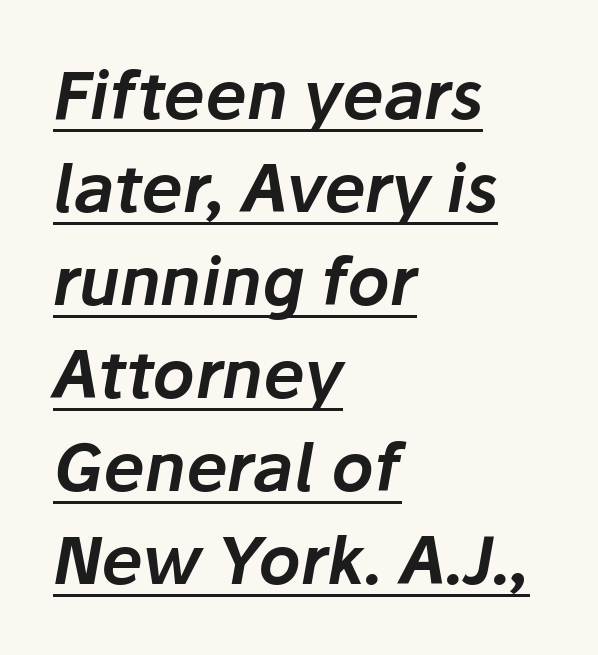
Q: Is the text italic (slanted)? A: Yes, it leans right by about 10 degrees.
Q: Is the text underlined? A: Yes.
Q: How is the paragraph aligned? A: Left-aligned.
Q: Is the spacing between letters normal or unusually wide? A: Normal.
Q: Is the spacing between lines tight, normal or loose? A: Normal.
Q: Width (condensed, normal, or wide)? A: Normal.
Q: Stroke contrast? A: Low.
Q: x-height? A: Medium.
Q: Monospaced? A: No.
